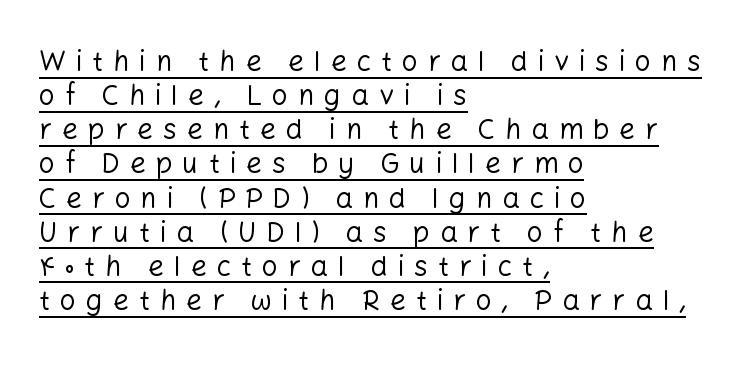
Notice how the passage keeps a crisp vertical edge on the left only. The line texture is sparse and dotted thanks to wide tracking. A typesetter would call this proportional, since set widths differ per character. When letters stand straight like this, we call the style roman or upright. Like a heading marked for emphasis, these lines bear an underscore.
